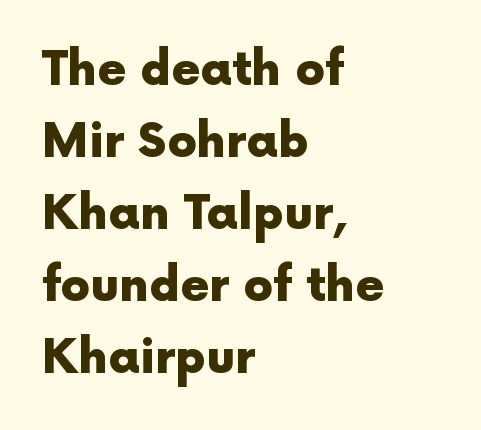
{"serif": "no", "italic": "no", "bold": "yes", "weight": "heavy", "width": "normal", "x_height": "medium", "monospaced": "no", "underline": "no", "align": "left", "line_spacing": "normal", "line_spacing_ratio": 1.53, "letter_spacing": "normal", "letter_spacing_em": 0.0, "glyph_px": 47}
